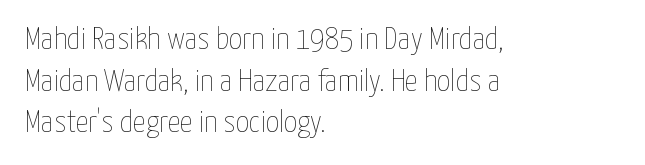
Q: Is the text bold? A: No.
Q: Is the text italic (slanted)? A: No, it is upright.
Q: Is the text underlined? A: No.
Q: How is the paragraph aligned? A: Left-aligned.
Q: Is the spacing between letters normal or unusually wide? A: Normal.
Q: Is the spacing between lines tight, normal or loose? A: Normal.
Q: Width (condensed, normal, or wide)? A: Condensed.
Q: Stroke contrast? A: Low.
Q: x-height? A: Medium.
Q: Monospaced? A: No.
